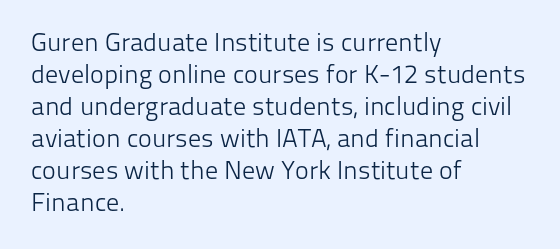
{"italic": "no", "bold": "no", "underline": "no", "align": "left", "line_spacing_ratio": 1.23, "letter_spacing": "normal", "letter_spacing_em": 0.0, "glyph_px": 26}
